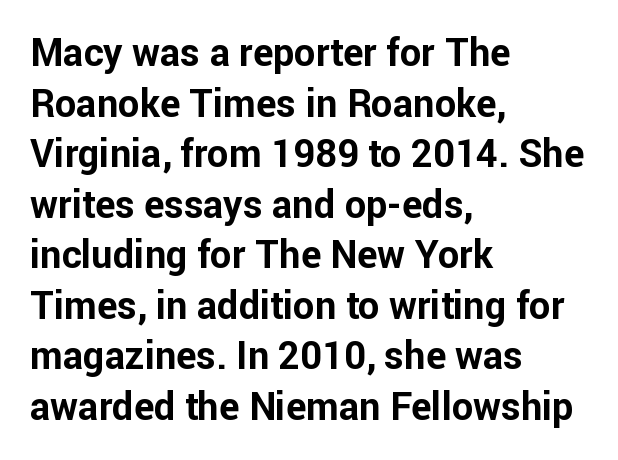
A bare baseline throughout the passage. Weight: bold. In CSS terms this would be text-align: left. The letters carry no serifs — their stems end cleanly without finishing strokes. Honestly, the letter spacing is just normal — you wouldn't notice it. The rendering uses natural spacing where letterforms have individual widths.
